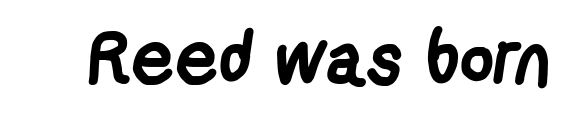
The image shows 75 px semibold, condensed sans-serif type; set normal letter spacing, not underlined; low stroke contrast and a medium x-height.
